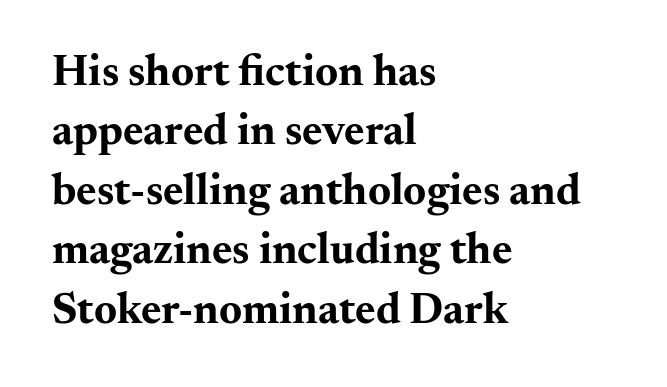
This sample uses an upright cut, with every glyph sitting square on the baseline. Is this a fixed-width face? No — the glyphs have proportional, varying widths. Does the leading feel generous? No, just average. The gap between lines stays unmarked. Glyph-to-glyph distance matches everyday printed text. This rendering employs a face with finishing strokes, i.e., a serif.
